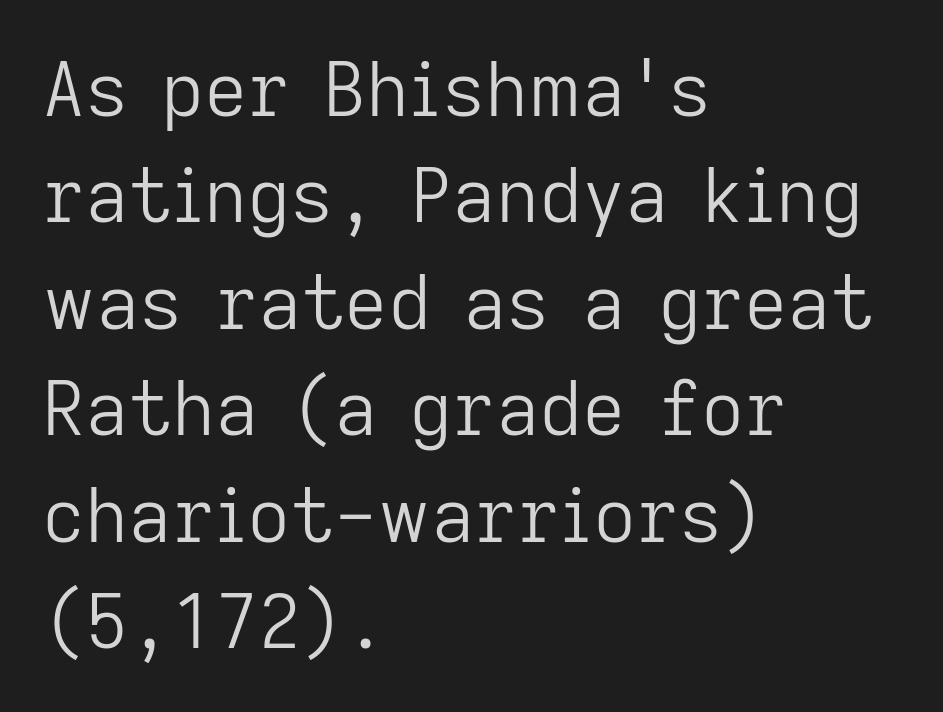
Q: Is the text bold? A: No.
Q: Is the text italic (slanted)? A: No, it is upright.
Q: Is the typeface a serif or a sans-serif typeface? A: Sans-serif.
Q: Is the text underlined? A: No.
Q: How is the paragraph aligned? A: Left-aligned.
Q: Is the spacing between letters normal or unusually wide? A: Normal.
Q: Is the spacing between lines tight, normal or loose? A: Normal.
Q: Width (condensed, normal, or wide)? A: Normal.
Q: Stroke contrast? A: Low.
Q: x-height? A: Medium.
Q: Monospaced? A: No.
